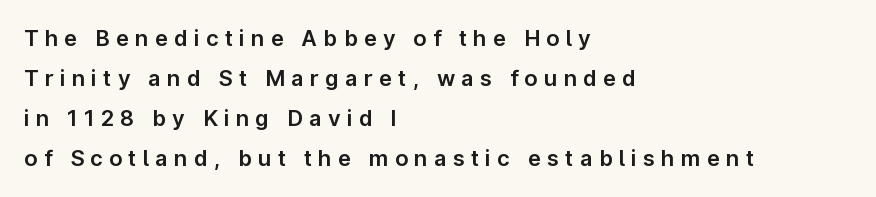
{"italic": "no", "underline": "no", "align": "left", "line_spacing_ratio": 1.82, "letter_spacing": "wide", "letter_spacing_em": 0.28, "glyph_px": 22}
